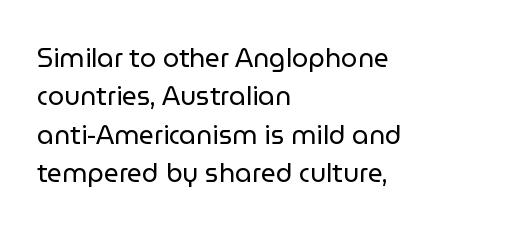
{"italic": "no", "bold": "no", "underline": "no", "align": "left", "line_spacing": "normal", "line_spacing_ratio": 1.48, "letter_spacing": "normal", "letter_spacing_em": 0.0, "glyph_px": 26}
